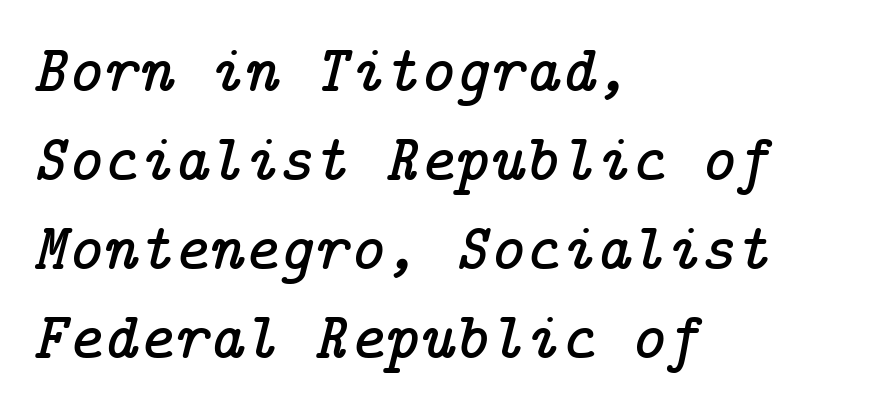
Visually the block forms a straight wall on the left and a jagged coastline on the right. The type is set solid horizontally, with unmodified tracking. The typeface chosen for these lines features serifs. Leading matches the norm, producing a regular column. The specimen reads as italic at a glance. Words float on clear page, feet unadorned.
